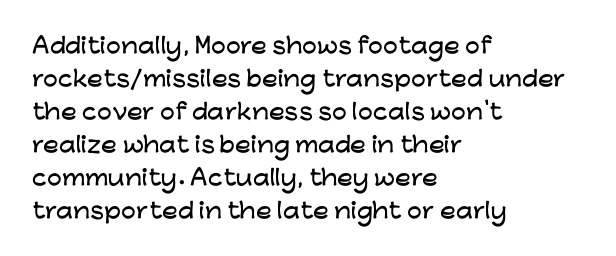
Q: Is the text italic (slanted)? A: No, it is upright.
Q: Is the text underlined? A: No.
Q: How is the paragraph aligned? A: Left-aligned.
Q: Is the spacing between letters normal or unusually wide? A: Normal.
Q: Is the spacing between lines tight, normal or loose? A: Normal.
